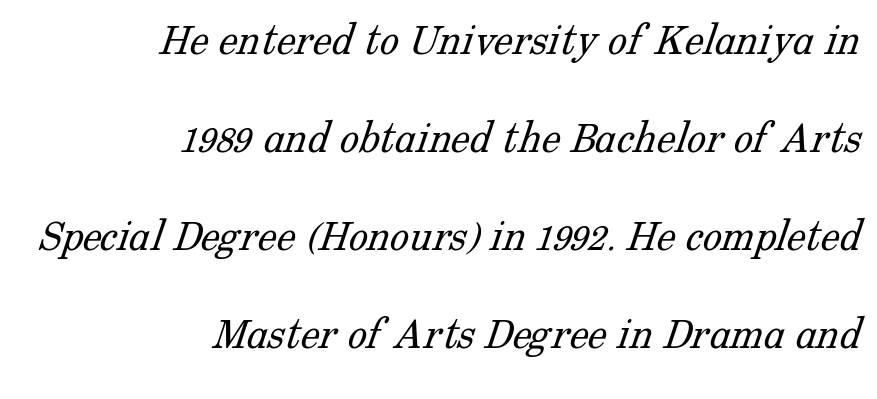
{"serif": "yes", "bold": "no", "weight": "light", "width": "normal", "stroke_contrast": "low", "x_height": "medium", "monospaced": "no", "underline": "no", "align": "right", "line_spacing": "loose", "line_spacing_ratio": 2.04, "letter_spacing": "normal", "letter_spacing_em": 0.0, "glyph_px": 48}
